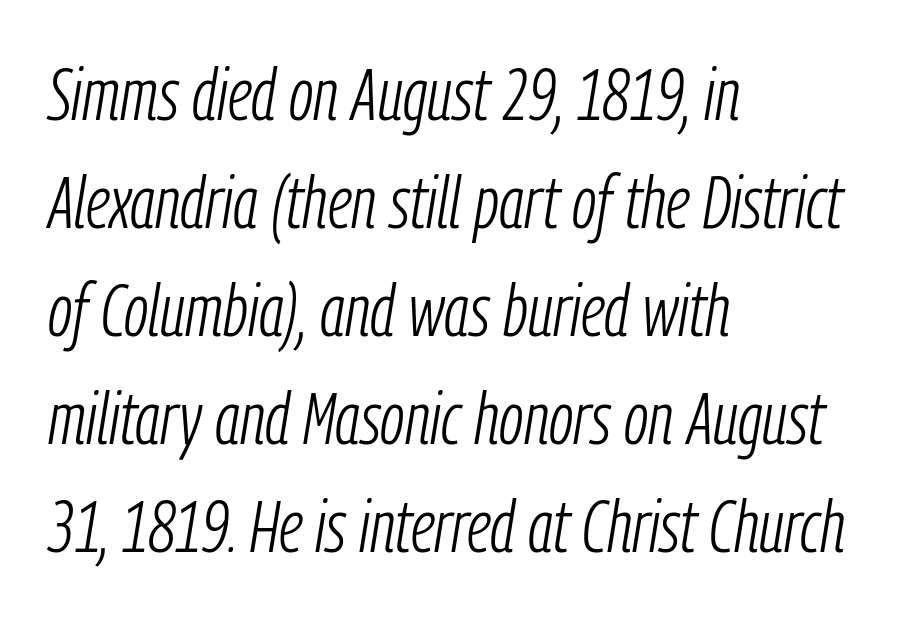
Successive baselines arrive at the customary interval. Quick note: underline off. How are the letters spaced? Ordinarily, with no added tracking. Character widths vary here, with narrow letters taking less room than wide ones.
